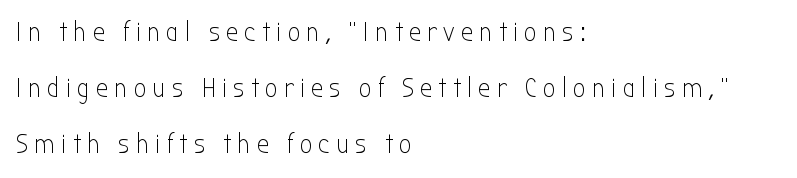
The font's upright variant was chosen for this text. These lines stand farther apart than default settings would place them. This reads as an unemphasized weight, regular at the heaviest. The ragged edge is on the right, which tells us the setting is flush left.
